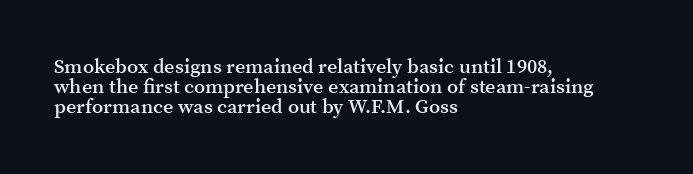
Q: Is the text bold? A: Semi-bold.
Q: Is the text italic (slanted)? A: No, it is upright.
Q: Is the text underlined? A: No.
Q: How is the paragraph aligned? A: Left-aligned.
Q: Is the spacing between letters normal or unusually wide? A: Normal.
Q: Is the spacing between lines tight, normal or loose? A: Tight.
